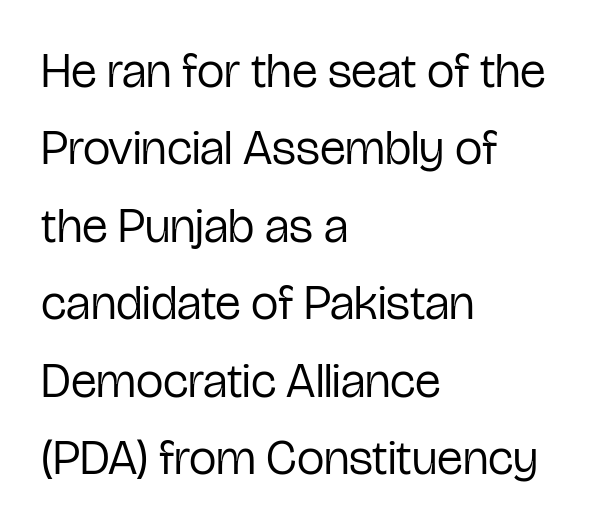
The image shows 49 px regular-weight, condensed sans-serif type, upright; set left-aligned, normal line spacing (1.58x), normal letter spacing, not underlined; low stroke contrast and a medium x-height.
